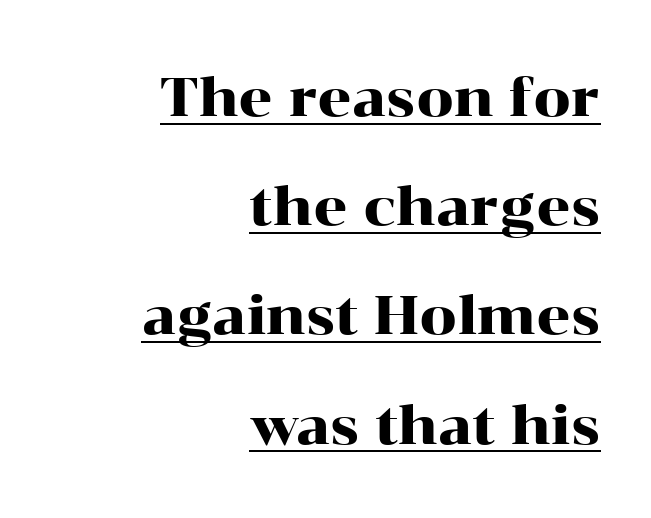
{"serif": "yes", "italic": "no", "width": "wide", "stroke_contrast": "high", "x_height": "medium", "monospaced": "no", "underline": "yes", "align": "right", "line_spacing": "loose", "line_spacing_ratio": 2.06, "letter_spacing": "normal", "letter_spacing_em": 0.0, "glyph_px": 53}
